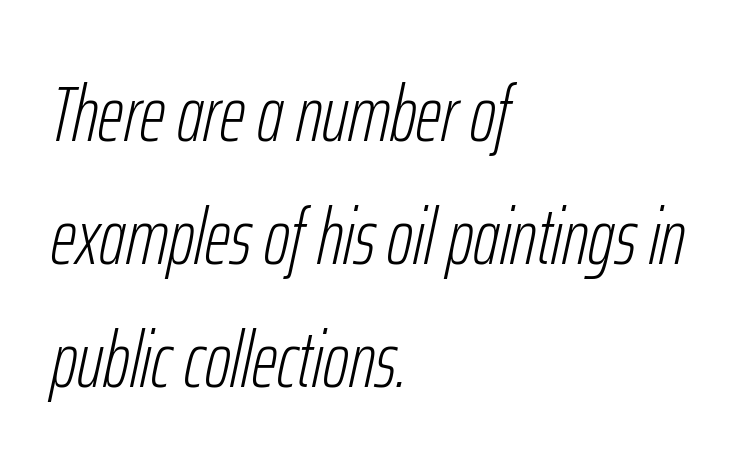
Rendered with sloped, italic letterforms. Bold? No — there's no thickening of the strokes. The letters sit at their default tracking, neither squeezed nor spread. This block has exactly the height ordinary leading produces. Think of a printed novel: that variable character pitch is what you see here.
